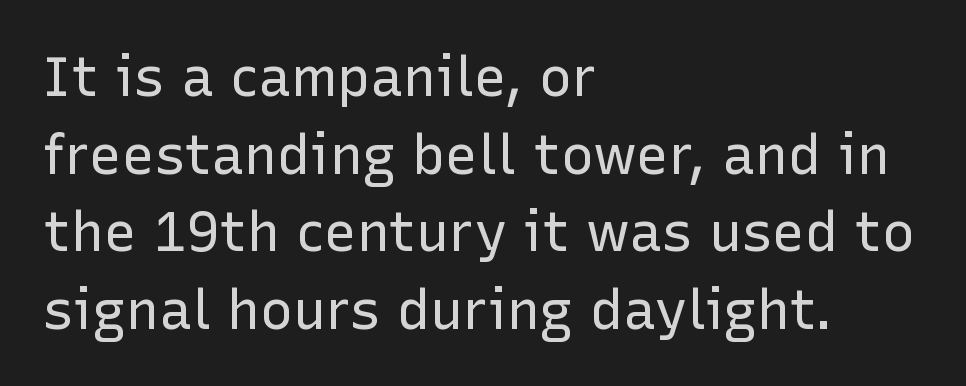
Q: Is the text bold? A: No.
Q: Is the text italic (slanted)? A: No, it is upright.
Q: Is the typeface a serif or a sans-serif typeface? A: Sans-serif.
Q: Is the text underlined? A: No.
Q: How is the paragraph aligned? A: Left-aligned.
Q: Is the spacing between letters normal or unusually wide? A: Normal.
Q: Is the spacing between lines tight, normal or loose? A: Normal.
Q: Width (condensed, normal, or wide)? A: Normal.
Q: Stroke contrast? A: Low.
Q: x-height? A: Medium.
Q: Monospaced? A: No.
